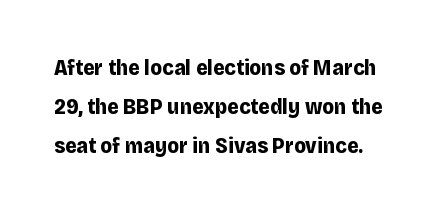
{"italic": "no", "bold": "yes", "underline": "no", "line_spacing_ratio": 1.77, "letter_spacing": "normal", "letter_spacing_em": 0.0, "glyph_px": 22}
